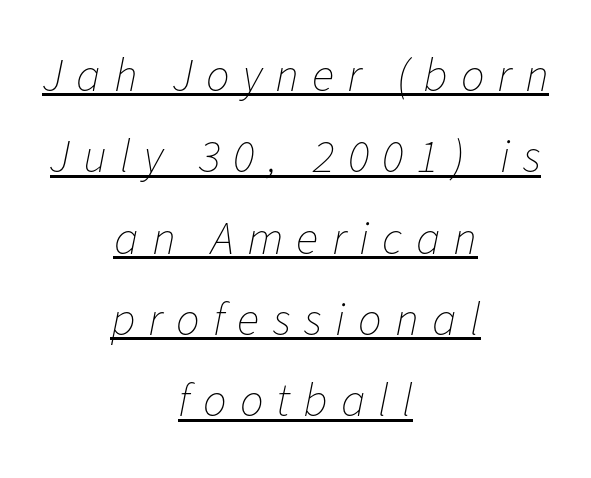
Tracking here is generous; glyphs stand well apart from one another. Style check: oblique. Layout note: lines centered. The passage shown is underscored from start to finish.
